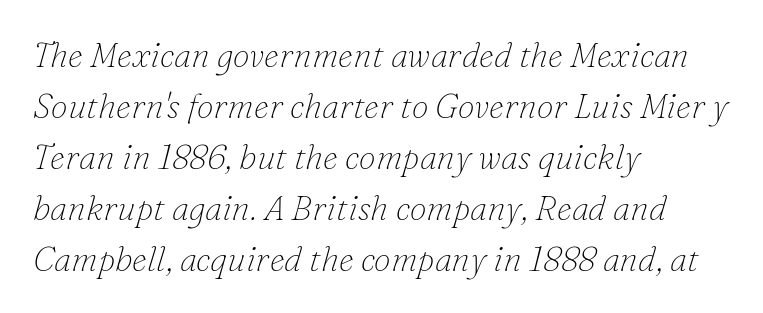
{"serif": "yes", "italic": "yes", "lean": "right", "slant_degrees": 16, "bold": "no", "weight": "thin", "width": "normal", "stroke_contrast": "low", "x_height": "small", "monospaced": "no", "underline": "no", "align": "left", "line_spacing": "normal", "line_spacing_ratio": 1.5, "letter_spacing": "normal", "letter_spacing_em": 0.0, "glyph_px": 34}
